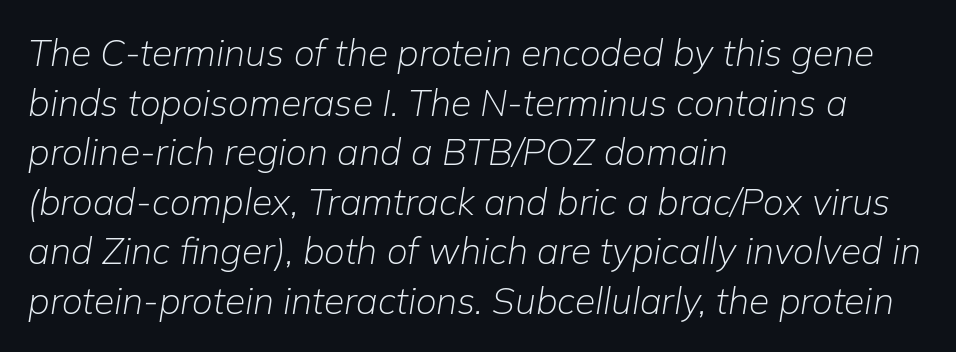
{"italic": "yes", "lean": "right", "slant_degrees": 9, "bold": "no", "weight": "light", "width": "normal", "stroke_contrast": "low", "x_height": "medium", "monospaced": "no", "underline": "no", "align": "left", "line_spacing": "normal", "line_spacing_ratio": 1.34, "letter_spacing": "normal", "letter_spacing_em": 0.0, "glyph_px": 37}
